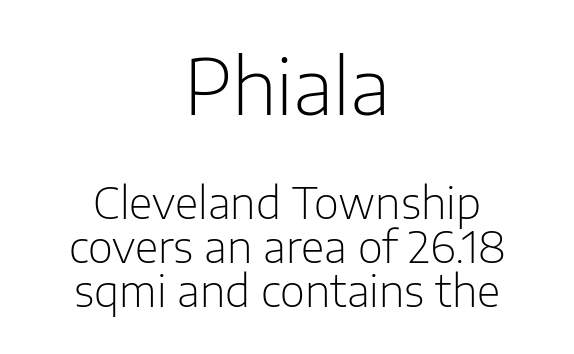
Varying glyph widths throughout — classic text-font behaviour. Compared with a typical body face, this is equally light or lighter still. You can tell it's not italic because the verticals are truly vertical. You could call the tracking neutral — neither tight nor loose. Of the two passages, the one on top uses the larger point size. Just letters on the line, the space beneath them empty.
